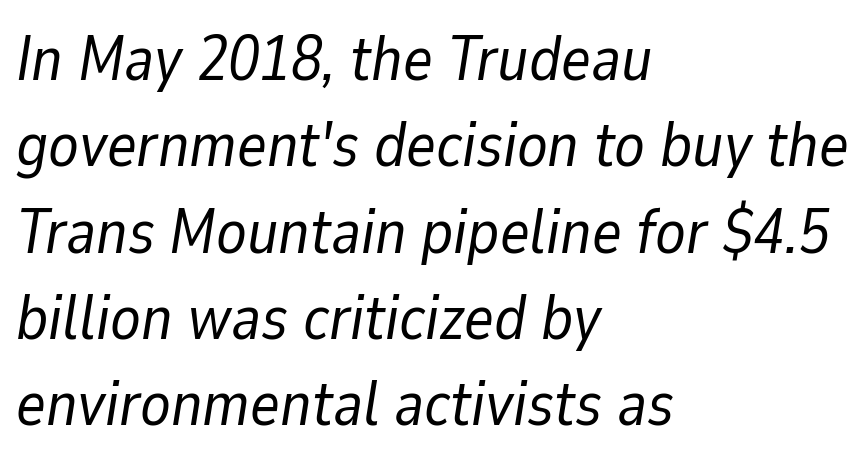
{"italic": "yes", "lean": "right", "slant_degrees": 9, "bold": "no", "weight": "regular", "width": "normal", "stroke_contrast": "low", "x_height": "medium", "monospaced": "no", "underline": "no", "align": "left", "line_spacing": "normal", "line_spacing_ratio": 1.37, "letter_spacing": "normal", "letter_spacing_em": 0.0, "glyph_px": 63}
